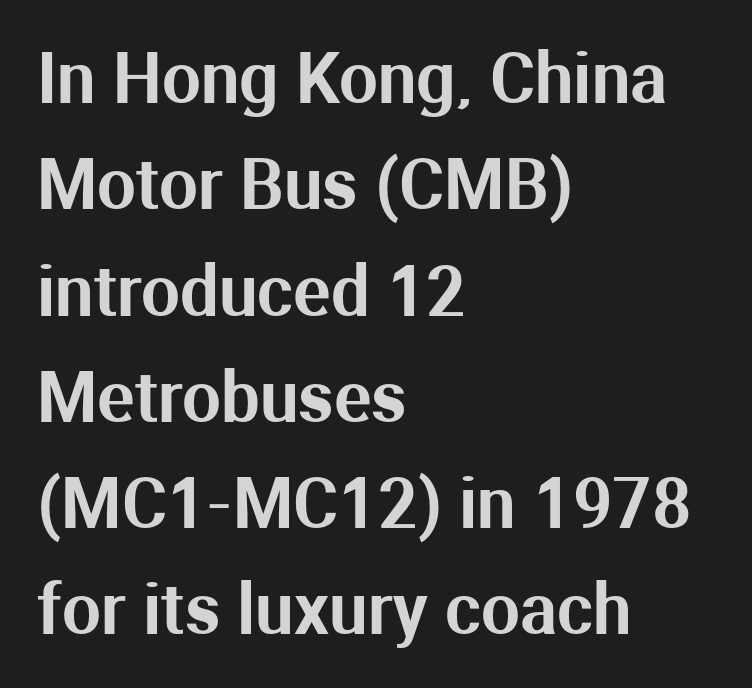
A typesetter would label this face a sans. In CSS terms this would be text-align: left. Note the varied advance widths — an 'i' is clearly narrower than an 'm'. Honestly, the letter spacing is just normal — you wouldn't notice it. If you measured baseline to baseline, you'd find a middling distance.
